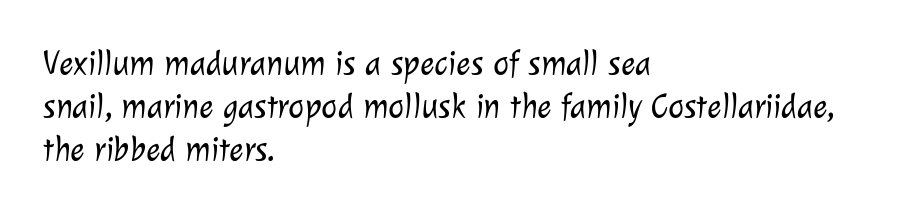
Q: Is the text bold? A: No.
Q: Is the typeface a serif or a sans-serif typeface? A: Sans-serif.
Q: Is the text underlined? A: No.
Q: How is the paragraph aligned? A: Left-aligned.
Q: Is the spacing between letters normal or unusually wide? A: Normal.
Q: Is the spacing between lines tight, normal or loose? A: Normal.
Q: Width (condensed, normal, or wide)? A: Normal.
Q: Stroke contrast? A: Low.
Q: x-height? A: Medium.
Q: Monospaced? A: No.
